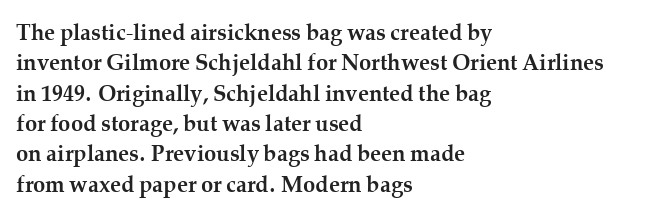
The image shows 22 px bold type, upright; set left-aligned, normal line spacing (1.38x), normal letter spacing, not underlined.
